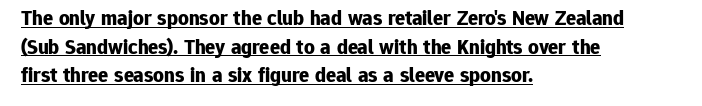
{"italic": "no", "bold": "yes", "underline": "yes", "align": "left", "line_spacing": "normal", "line_spacing_ratio": 1.36, "letter_spacing": "normal", "letter_spacing_em": 0.0, "glyph_px": 21}
